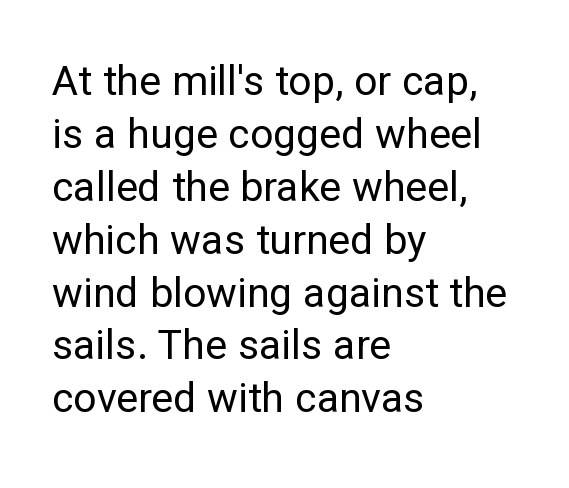
The image shows 41 px regular-weight sans-serif type, upright; set left-aligned, normal line spacing (1.29x), normal letter spacing, not underlined; low stroke contrast and a medium x-height.
